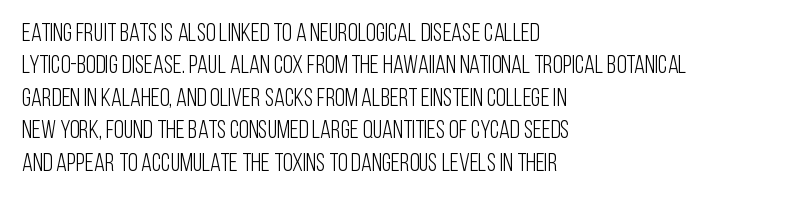
The words here are not underlined. Whoever set this chose a conventional vertical rhythm. Honestly, the letter spacing is just normal — you wouldn't notice it. Tall strokes in this sample are plumb rather than angled. Compared with a centered layout, this one pins lines to the left instead. The weight tops out at a normal text grade.
